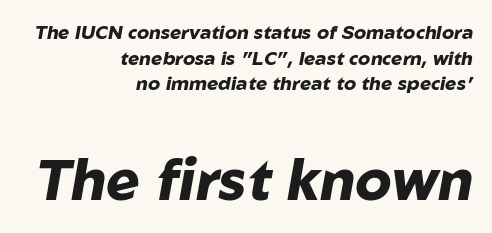
No extra tracking has been applied to these lines. Students, observe: this is what conventionally led text looks like. Which chunk is bigger? The second one — the bottom block dwarfs the top. Emphasis by weight is at full strength: bold.
